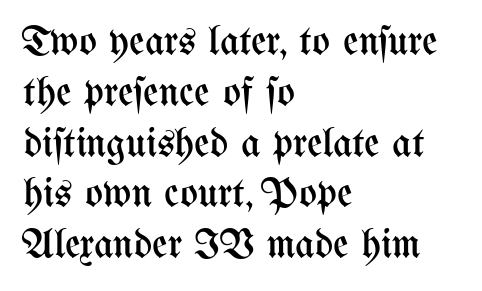
The image shows 42 px regular-weight, condensed type, upright; set left-aligned, line spacing 1.21x, normal letter spacing, not underlined; medium stroke contrast and a medium x-height.
